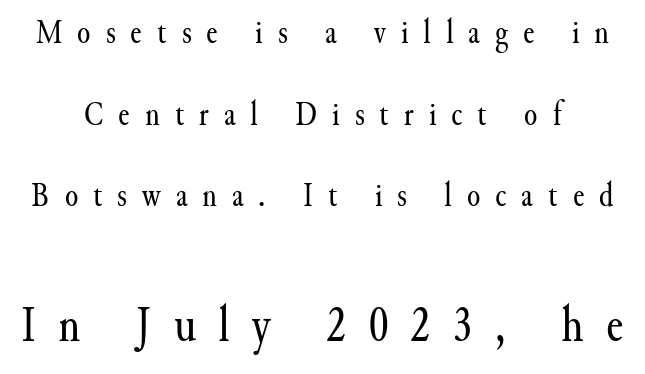
{"serif": "yes", "italic": "no", "bold": "no", "weight": "regular", "width": "normal", "stroke_contrast": "medium", "x_height": "small", "monospaced": "no", "underline": "no", "line_spacing": "loose", "line_spacing_ratio": 2.4, "letter_spacing": "wide", "letter_spacing_em": 0.44, "larger_block": "second", "size_ratio": 1.5, "glyph_px": 51}
